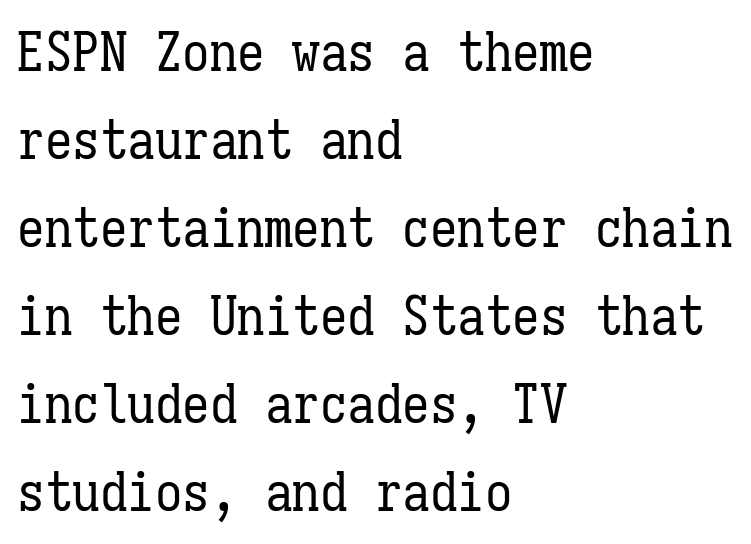
Q: Is the text bold? A: No.
Q: Is the text italic (slanted)? A: No, it is upright.
Q: Is the text underlined? A: No.
Q: How is the paragraph aligned? A: Left-aligned.
Q: Is the spacing between letters normal or unusually wide? A: Normal.
Q: Is the spacing between lines tight, normal or loose? A: Normal.
Q: Width (condensed, normal, or wide)? A: Condensed.
Q: Stroke contrast? A: Low.
Q: x-height? A: Medium.
Q: Monospaced? A: Yes.
